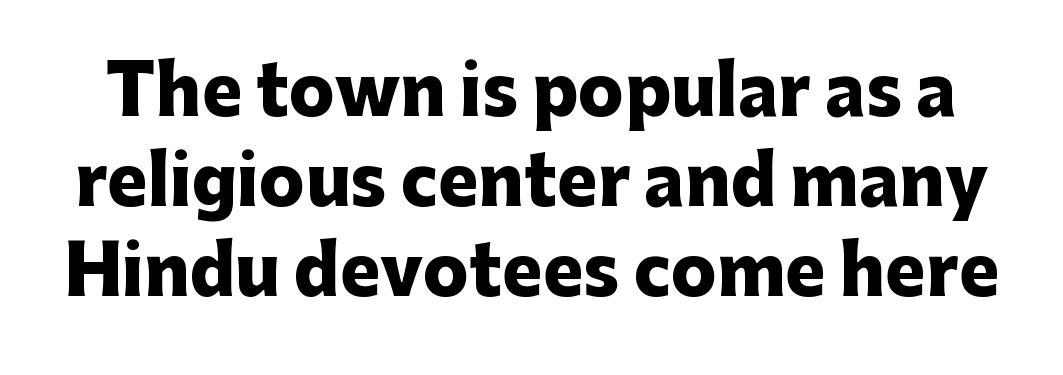
Q: Is the text bold? A: Yes.
Q: Is the text italic (slanted)? A: No, it is upright.
Q: Is the typeface a serif or a sans-serif typeface? A: Sans-serif.
Q: Is the text underlined? A: No.
Q: Is the spacing between letters normal or unusually wide? A: Normal.
Q: Is the spacing between lines tight, normal or loose? A: Normal.
Q: Width (condensed, normal, or wide)? A: Normal.
Q: Stroke contrast? A: Low.
Q: x-height? A: Medium.
Q: Monospaced? A: No.
